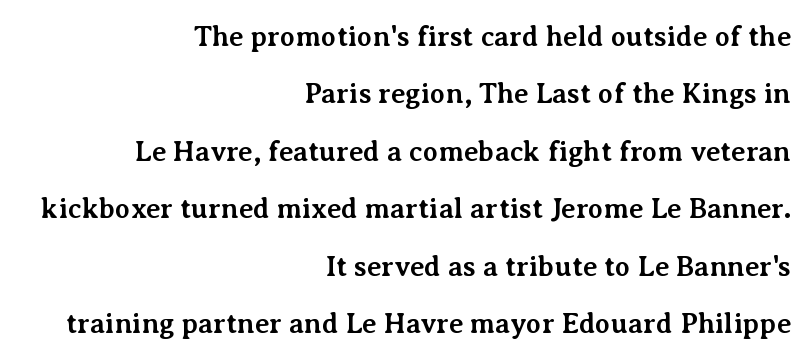
Words appear dense and cohesive because spacing is normal. Nobody drew a line under any word here. Where is the straight margin? On the right. No italicization has been applied; the sample stays upright.
